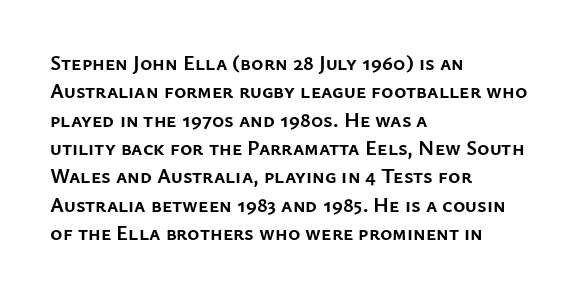
{"italic": "no", "bold": "yes", "underline": "no", "align": "left", "line_spacing": "normal", "line_spacing_ratio": 1.35, "letter_spacing": "normal", "letter_spacing_em": 0.0, "glyph_px": 21}
